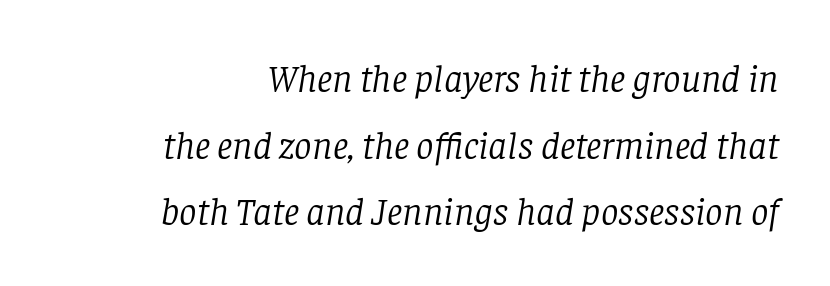
Q: Is the text bold? A: No.
Q: Is the text italic (slanted)? A: Yes, it leans right by about 8 degrees.
Q: Is the typeface a serif or a sans-serif typeface? A: Serif.
Q: Is the text underlined? A: No.
Q: How is the paragraph aligned? A: Right-aligned.
Q: Is the spacing between letters normal or unusually wide? A: Normal.
Q: Width (condensed, normal, or wide)? A: Normal.
Q: Stroke contrast? A: Low.
Q: x-height? A: Large.
Q: Monospaced? A: No.
